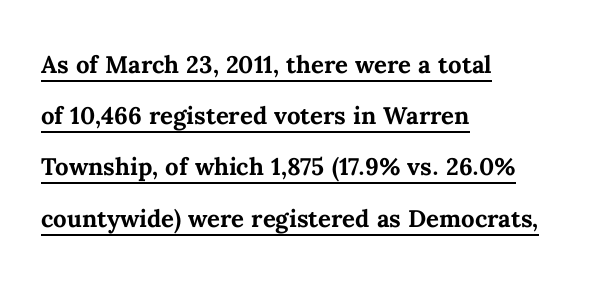
Q: Is the text bold? A: Yes.
Q: Is the text italic (slanted)? A: No, it is upright.
Q: Is the text underlined? A: Yes.
Q: How is the paragraph aligned? A: Left-aligned.
Q: Is the spacing between letters normal or unusually wide? A: Normal.
Q: Is the spacing between lines tight, normal or loose? A: Normal.
Q: Width (condensed, normal, or wide)? A: Normal.
Q: Stroke contrast? A: Medium.
Q: x-height? A: Medium.
Q: Monospaced? A: No.
